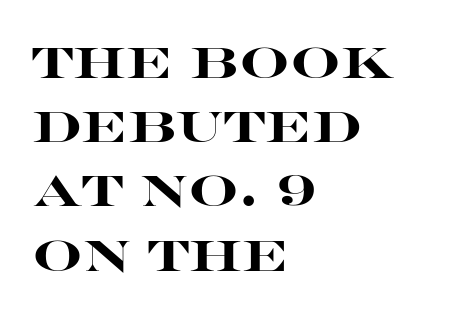
Strokes here are thick enough to call this a true bold. The string is rendered with underlining switched off. Upright lettering throughout. A typesetter would call this zero additional tracking. Leftover space on each line is placed entirely after the last word.
